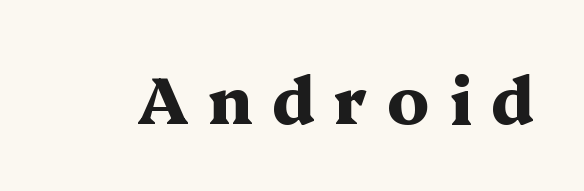
{"serif": "yes", "italic": "no", "bold": "yes", "weight": "heavy", "width": "wide", "stroke_contrast": "medium", "x_height": "medium", "monospaced": "no", "underline": "no", "letter_spacing": "wide", "letter_spacing_em": 0.3, "glyph_px": 65}
